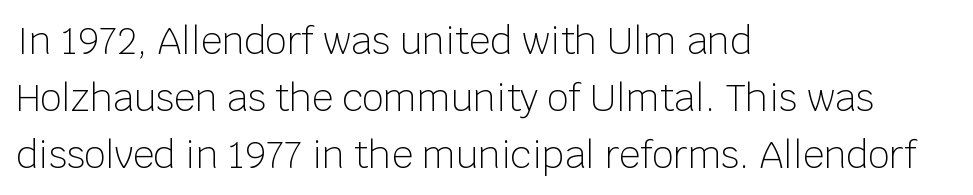
The image shows 37 px light sans-serif type, upright; set left-aligned, normal line spacing (1.54x), normal letter spacing, not underlined; low stroke contrast and a large x-height.
